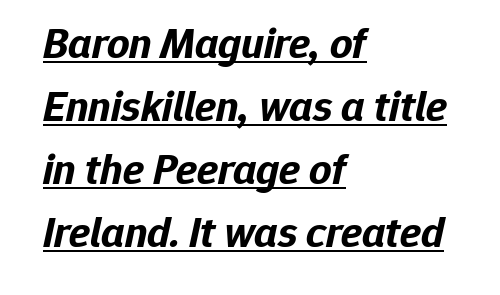
Q: Is the text bold? A: Yes.
Q: Is the text italic (slanted)? A: Yes, it leans right by about 12 degrees.
Q: Is the text underlined? A: Yes.
Q: How is the paragraph aligned? A: Left-aligned.
Q: Is the spacing between letters normal or unusually wide? A: Normal.
Q: Is the spacing between lines tight, normal or loose? A: Normal.
Q: Width (condensed, normal, or wide)? A: Normal.
Q: Stroke contrast? A: Low.
Q: x-height? A: Medium.
Q: Monospaced? A: No.
